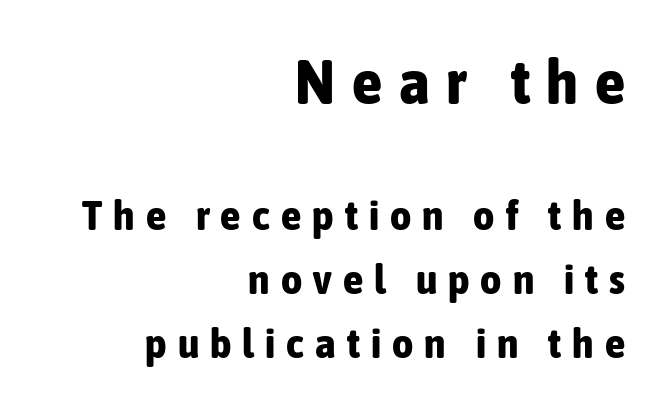
{"serif": "no", "italic": "no", "bold": "yes", "weight": "bold", "width": "condensed", "stroke_contrast": "low", "x_height": "medium", "monospaced": "no", "underline": "no", "align": "right", "line_spacing": "normal", "line_spacing_ratio": 1.56, "letter_spacing": "wide", "letter_spacing_em": 0.27, "larger_block": "first", "size_ratio": 1.49, "glyph_px": 61}
